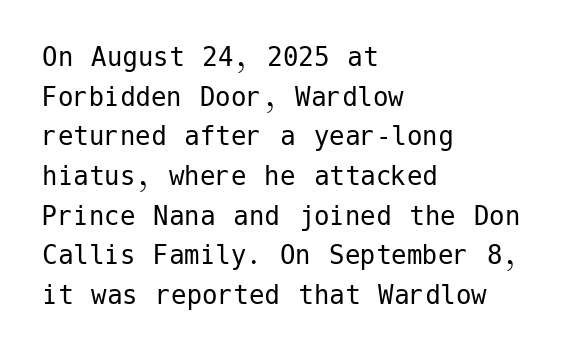
The image shows 31 px regular-weight sans-serif type, upright; set left-aligned, normal line spacing (1.28x), normal letter spacing, not underlined; low stroke contrast and a medium x-height.
